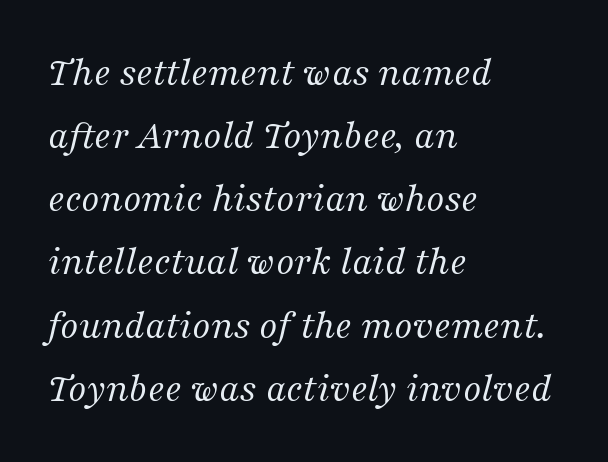
Q: Is the text bold? A: No.
Q: Is the text italic (slanted)? A: Yes, it leans right by about 16 degrees.
Q: Is the typeface a serif or a sans-serif typeface? A: Serif.
Q: Is the text underlined? A: No.
Q: How is the paragraph aligned? A: Left-aligned.
Q: Is the spacing between letters normal or unusually wide? A: Normal.
Q: Is the spacing between lines tight, normal or loose? A: Normal.
Q: Width (condensed, normal, or wide)? A: Normal.
Q: Stroke contrast? A: Medium.
Q: x-height? A: Medium.
Q: Monospaced? A: No.
